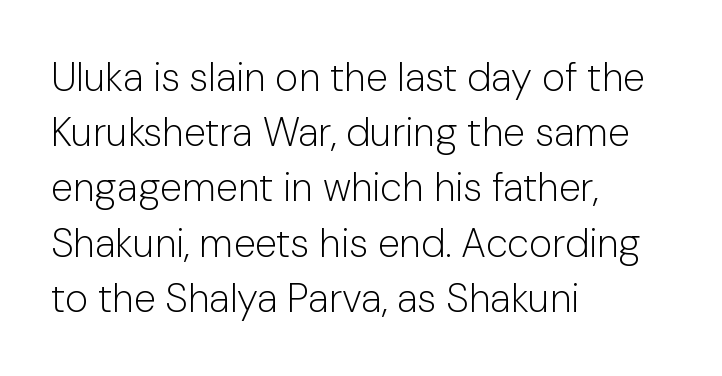
{"serif": "no", "italic": "no", "bold": "no", "weight": "light", "width": "normal", "stroke_contrast": "low", "x_height": "medium", "monospaced": "no", "underline": "no", "align": "left", "line_spacing": "normal", "line_spacing_ratio": 1.38, "letter_spacing": "normal", "letter_spacing_em": 0.0, "glyph_px": 40}
